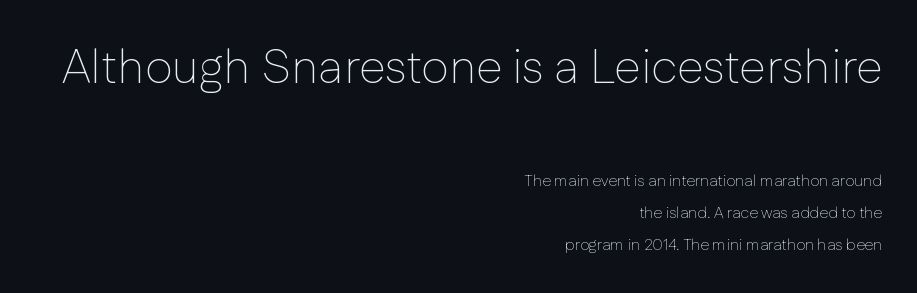
Type without underlining. Spacing between characters is what you'd get straight out of the box. Interline gaps are noticeably wide in this sample. Unlike italic type, these characters show no tilt at all. Does the copy run flush right? Yes — the right margin is perfectly even.
